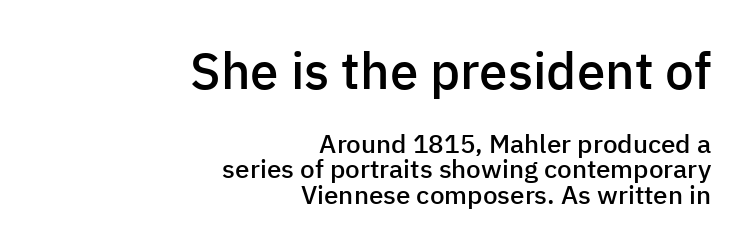
Q: Is the text bold? A: Semi-bold.
Q: Is the text italic (slanted)? A: No, it is upright.
Q: Is the typeface a serif or a sans-serif typeface? A: Sans-serif.
Q: Is the text underlined? A: No.
Q: How is the paragraph aligned? A: Right-aligned.
Q: Is the spacing between letters normal or unusually wide? A: Normal.
Q: Is the spacing between lines tight, normal or loose? A: Tight.
Q: Which block of text is set in a larger size, the first (top) or the second (bottom)? A: The first (top) one.
Q: Width (condensed, normal, or wide)? A: Normal.
Q: Stroke contrast? A: Low.
Q: x-height? A: Medium.
Q: Monospaced? A: No.
